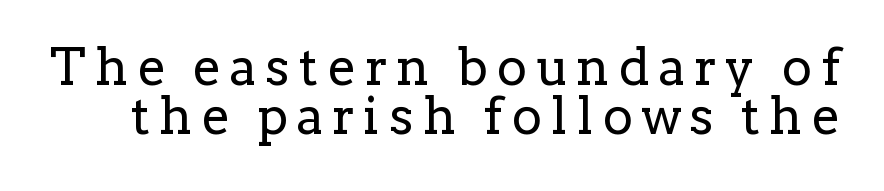
Serif or sans? Serif — the stroke terminals have little feet. Honestly, the rows look squashed on top of each other. Designer's note — italics off, roman on. The letters advance in unequal steps, a hallmark of proportional type.
